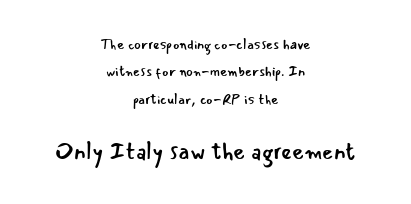
The image shows 23 px text type, upright; set centered, loose line spacing (1.95x), normal letter spacing, not underlined; the second (bottom) block is 1.64x larger.
